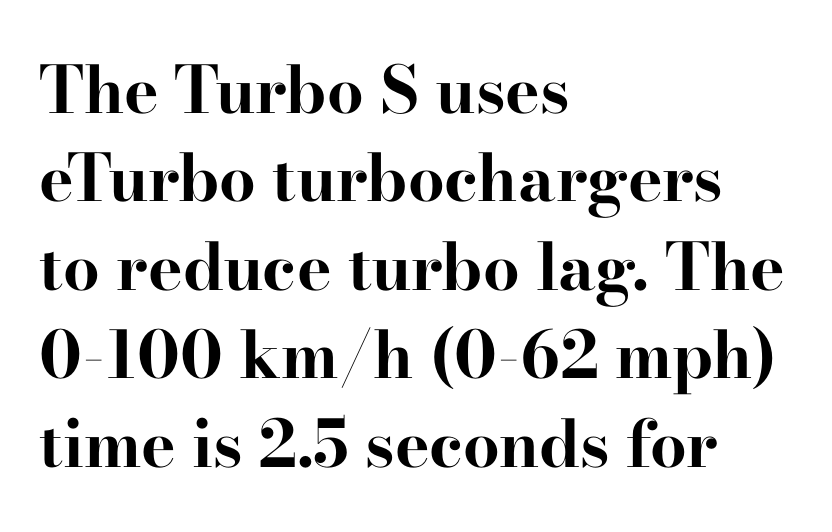
Default kerning and tracking; the words read as compact shapes. Typographically, this falls in the serif category. Type without underlining. The typography opts for an upright posture over an oblique one. Successive baselines arrive at the customary interval. As a designer I'd log this as weight 700, bold.
